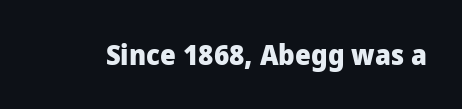
Is the type bold? Yes — the strokes are clearly thick and heavy. In terms of letterspacing, this is plain default setting. The space directly below the letters is spotless. Check where the strokes stop: nothing finishes them off — pure sans. Each letter keeps its own natural width here, so spacing adapts to shape.
